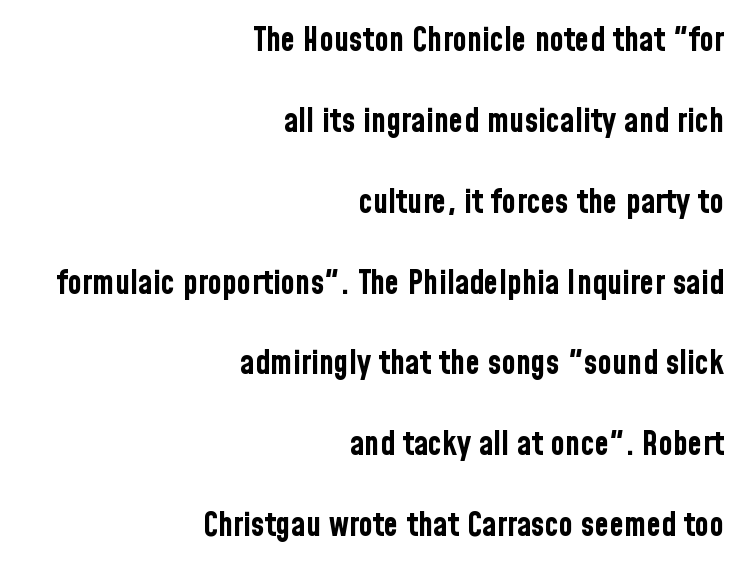
Right-aligned paragraph, ragged on the left. Compared with an ordinary text face, these strokes are far heavier — a full bold. A sans-serif font was chosen for this passage. The line texture is even and compact thanks to regular tracking.
